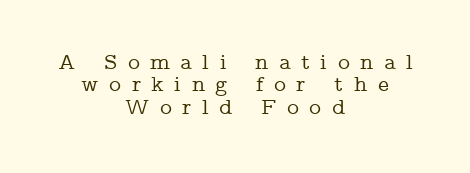
{"italic": "no", "underline": "no", "align": "center", "line_spacing": "tight", "line_spacing_ratio": 0.97, "letter_spacing": "wide", "letter_spacing_em": 0.45, "glyph_px": 23}
